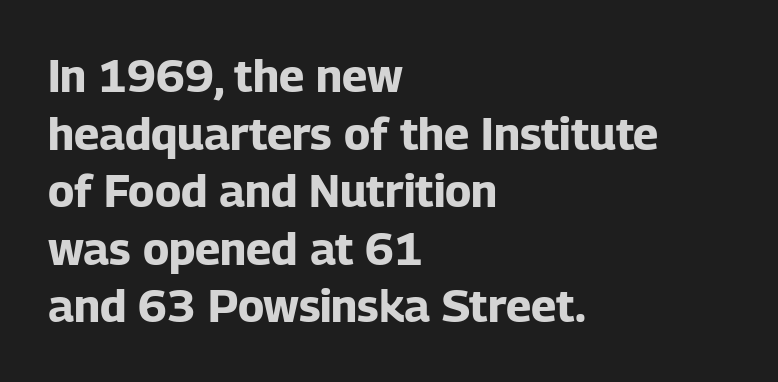
The image shows 45 px bold sans-serif type, upright; set left-aligned, normal line spacing (1.28x), normal letter spacing, not underlined; low stroke contrast and a medium x-height.
